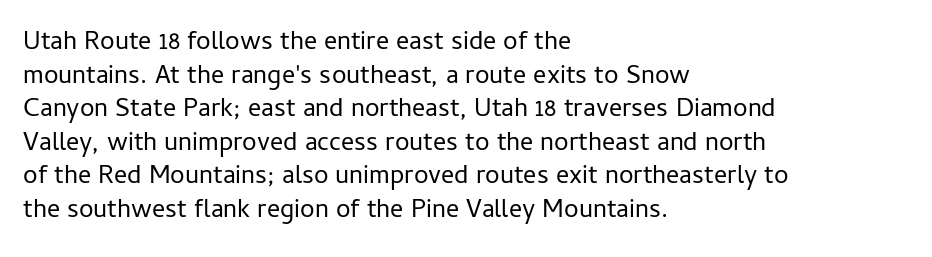
Q: Is the text bold? A: No.
Q: Is the text italic (slanted)? A: No, it is upright.
Q: Is the text underlined? A: No.
Q: How is the paragraph aligned? A: Left-aligned.
Q: Is the spacing between letters normal or unusually wide? A: Normal.
Q: Is the spacing between lines tight, normal or loose? A: Normal.
